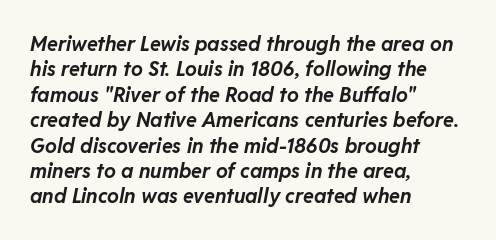
Q: Is the text bold? A: Yes.
Q: Is the text italic (slanted)? A: Yes, it leans right by about 11 degrees.
Q: Is the text underlined? A: No.
Q: How is the paragraph aligned? A: Left-aligned.
Q: Is the spacing between letters normal or unusually wide? A: Normal.
Q: Is the spacing between lines tight, normal or loose? A: Normal.
